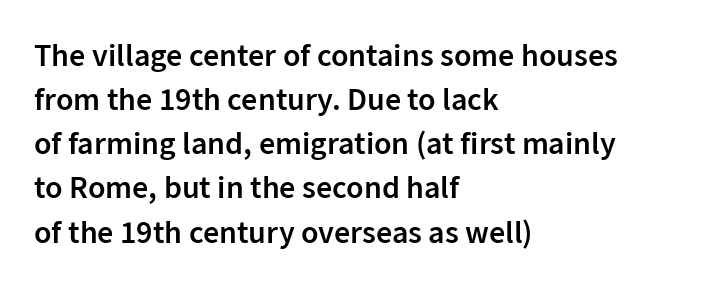
Q: Is the text bold? A: Semi-bold.
Q: Is the text italic (slanted)? A: No, it is upright.
Q: Is the typeface a serif or a sans-serif typeface? A: Sans-serif.
Q: Is the text underlined? A: No.
Q: How is the paragraph aligned? A: Left-aligned.
Q: Is the spacing between letters normal or unusually wide? A: Normal.
Q: Is the spacing between lines tight, normal or loose? A: Normal.
Q: Width (condensed, normal, or wide)? A: Normal.
Q: Stroke contrast? A: Low.
Q: x-height? A: Medium.
Q: Monospaced? A: No.
